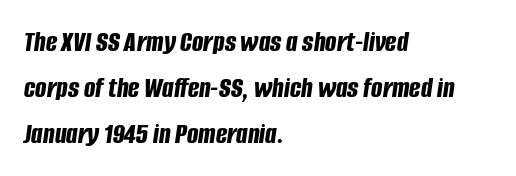
{"italic": "yes", "lean": "right", "slant_degrees": 8, "bold": "yes", "weight": "bold", "width": "condensed", "stroke_contrast": "low", "x_height": "large", "monospaced": "no", "underline": "no", "align": "left", "line_spacing": "normal", "line_spacing_ratio": 1.53, "letter_spacing": "normal", "letter_spacing_em": 0.0, "glyph_px": 30}
